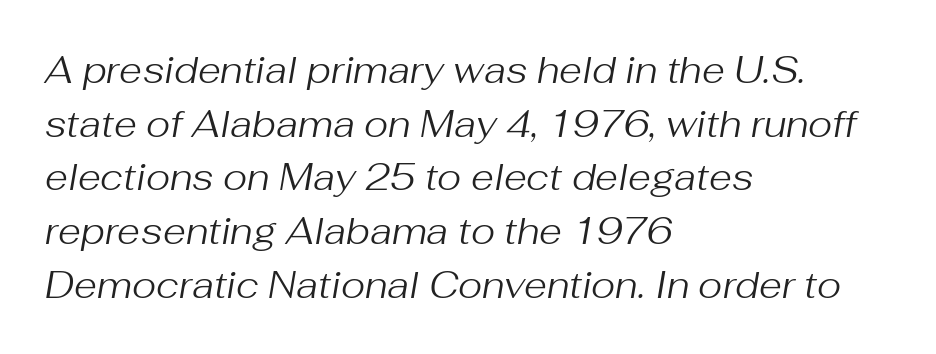
{"italic": "yes", "lean": "right", "slant_degrees": 10, "bold": "no", "weight": "regular", "width": "normal", "stroke_contrast": "medium", "x_height": "medium", "monospaced": "no", "underline": "no", "align": "left", "line_spacing": "normal", "line_spacing_ratio": 1.45, "letter_spacing": "normal", "letter_spacing_em": 0.0, "glyph_px": 37}
